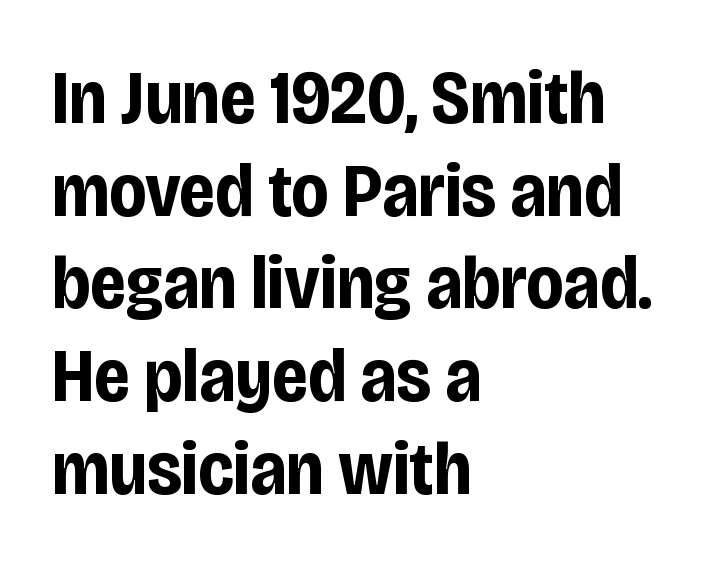
The image shows 76 px bold, condensed sans-serif type, upright; set left-aligned, line spacing 1.22x, normal letter spacing, not underlined; low stroke contrast and a large x-height.
